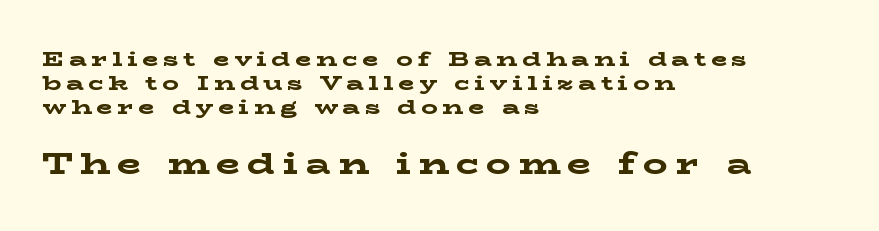
The image shows 31 px bold, wide serif type, upright; set left-aligned, tight line spacing (1.15x), unusually wide letter spacing (+0.23 em), not underlined; the second (bottom) block is 1.48x larger; low stroke contrast and a medium x-height.
